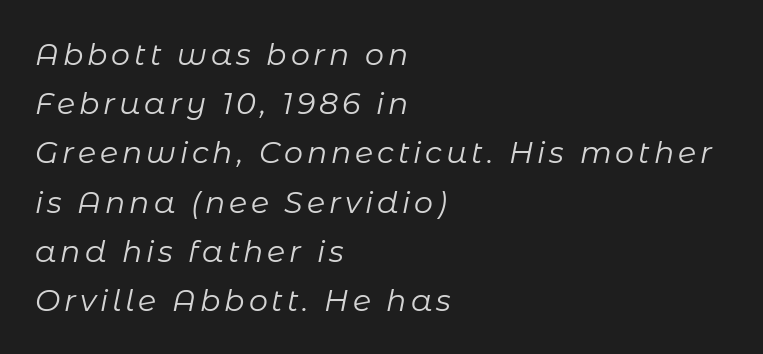
The image shows 30 px regular-weight type, italic (leaning right); set left-aligned, normal line spacing (1.64x), not underlined; low stroke contrast and a medium x-height.
